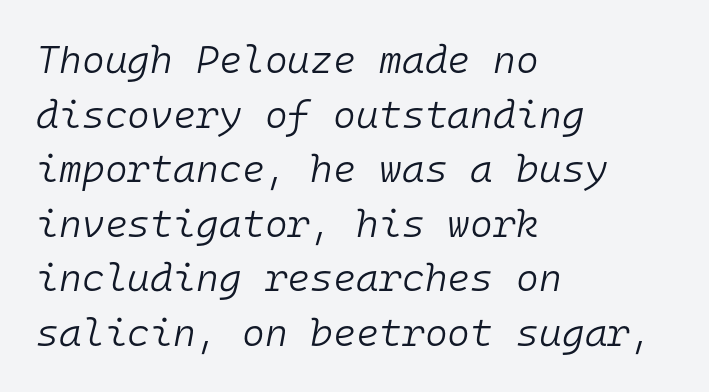
The image shows 39 px light type, italic (leaning right), monospaced; set left-aligned, normal line spacing (1.4x), normal letter spacing, not underlined; low stroke contrast and a medium x-height.
